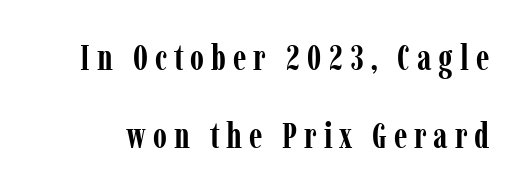
{"serif": "yes", "italic": "no", "bold": "yes", "weight": "semibold", "width": "condensed", "stroke_contrast": "low", "x_height": "medium", "monospaced": "no", "underline": "no", "line_spacing": "loose", "line_spacing_ratio": 2.18, "glyph_px": 36}
